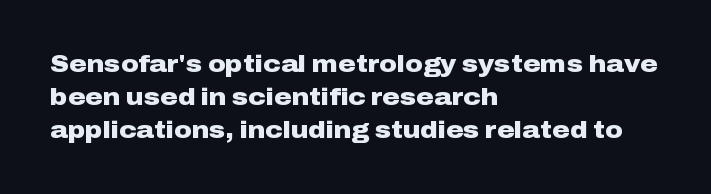
Q: Is the text bold? A: Yes.
Q: Is the text italic (slanted)? A: No, it is upright.
Q: Is the text underlined? A: No.
Q: How is the paragraph aligned? A: Left-aligned.
Q: Is the spacing between letters normal or unusually wide? A: Normal.
Q: Is the spacing between lines tight, normal or loose? A: Normal.
